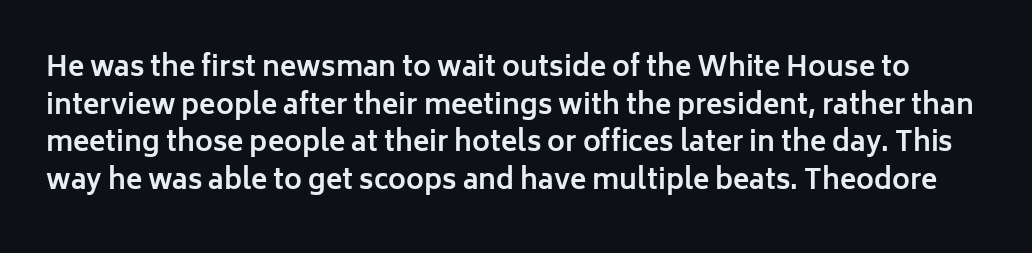
Q: Is the text bold? A: Yes.
Q: Is the text italic (slanted)? A: No, it is upright.
Q: Is the text underlined? A: No.
Q: Is the spacing between letters normal or unusually wide? A: Normal.
Q: Is the spacing between lines tight, normal or loose? A: Normal.
